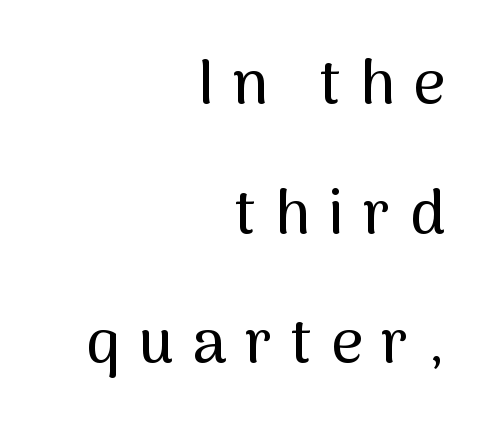
The image shows 62 px sans-serif type, upright; set right-aligned, loose line spacing (2.09x), unusually wide letter spacing (+0.3 em), not underlined; medium stroke contrast and a medium x-height.
